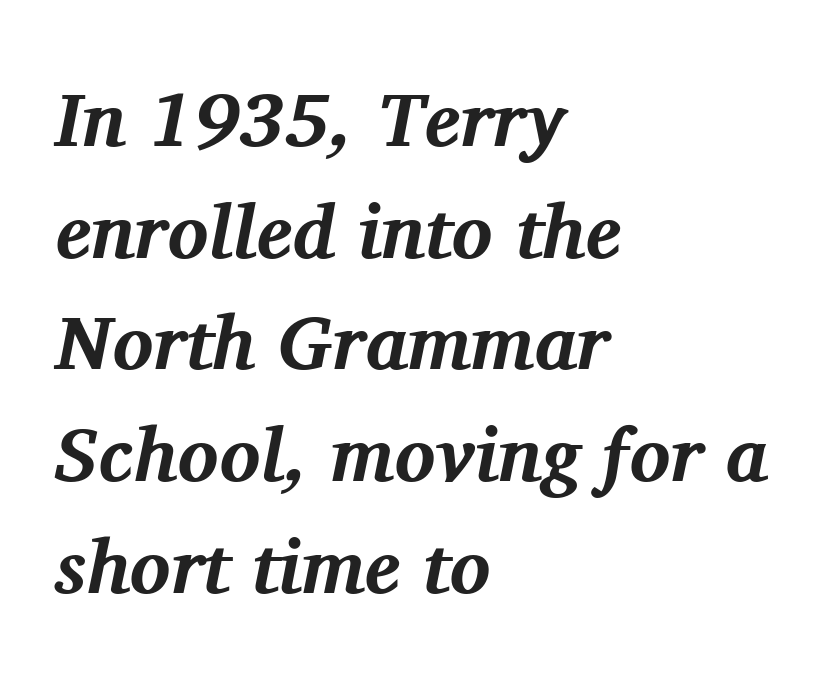
The image shows 76 px bold serif type, italic (leaning right); set left-aligned, normal line spacing (1.47x), normal letter spacing, not underlined; medium stroke contrast and a medium x-height.
